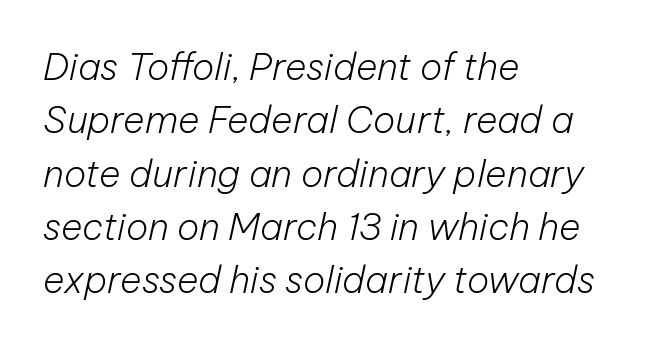
The image shows 37 px light type, italic (leaning right); set left-aligned, normal line spacing (1.44x), normal letter spacing, not underlined; low stroke contrast and a medium x-height.
